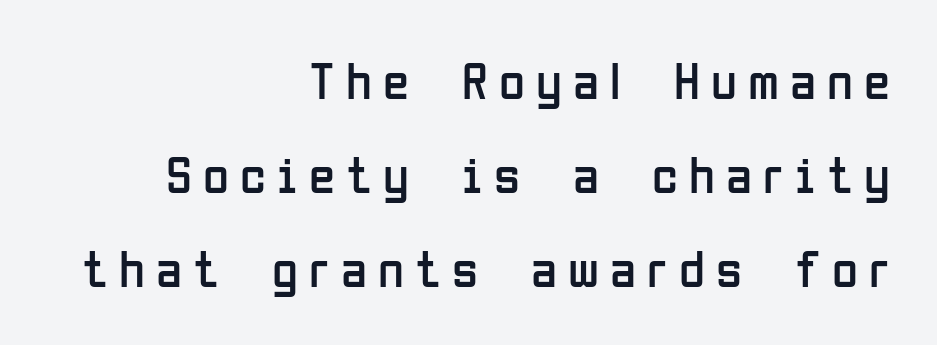
The image shows 53 px regular-weight, condensed sans-serif type, upright; set right-aligned, line spacing 1.77x, unusually wide letter spacing (+0.21 em), not underlined; low stroke contrast and a medium x-height.
